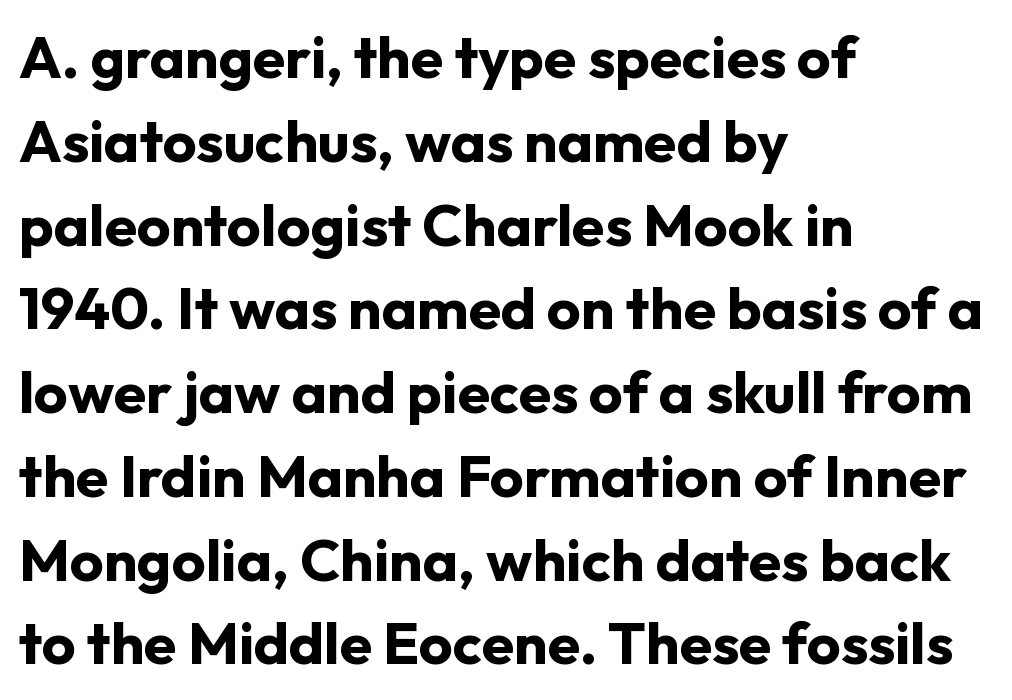
Q: Is the text bold? A: Yes.
Q: Is the text italic (slanted)? A: No, it is upright.
Q: Is the typeface a serif or a sans-serif typeface? A: Sans-serif.
Q: Is the text underlined? A: No.
Q: How is the paragraph aligned? A: Left-aligned.
Q: Is the spacing between letters normal or unusually wide? A: Normal.
Q: Is the spacing between lines tight, normal or loose? A: Normal.
Q: Width (condensed, normal, or wide)? A: Normal.
Q: Stroke contrast? A: Low.
Q: x-height? A: Medium.
Q: Monospaced? A: No.
